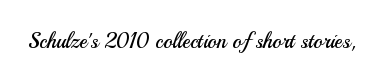
Q: Is the text bold? A: No.
Q: Is the text italic (slanted)? A: Yes.
Q: Is the text underlined? A: No.
Q: Is the spacing between letters normal or unusually wide? A: Normal.
